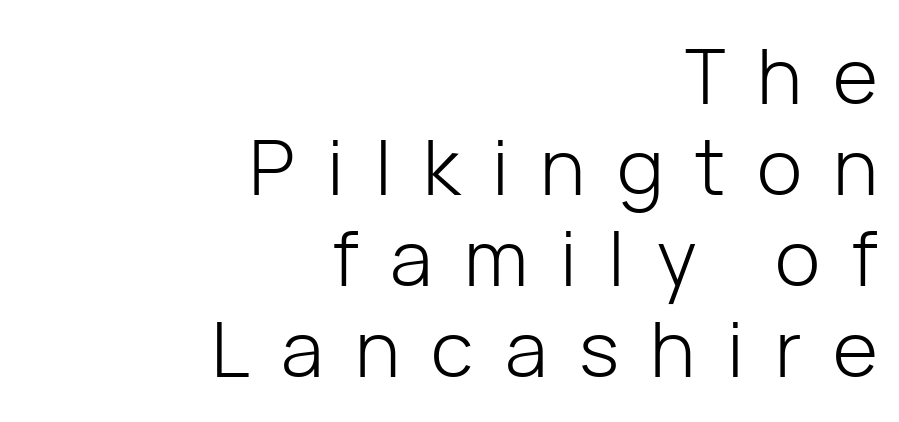
The letters stand straight up with perfectly vertical stems. Caption: expanded tracking, letters set apart. Here the designer chose a conventional face with non-uniform glyph widths. Underlining? Definitely not there. Each stroke keeps to a modest, everyday thickness or less. Examine the stroke ends and you'll find no serifs.
